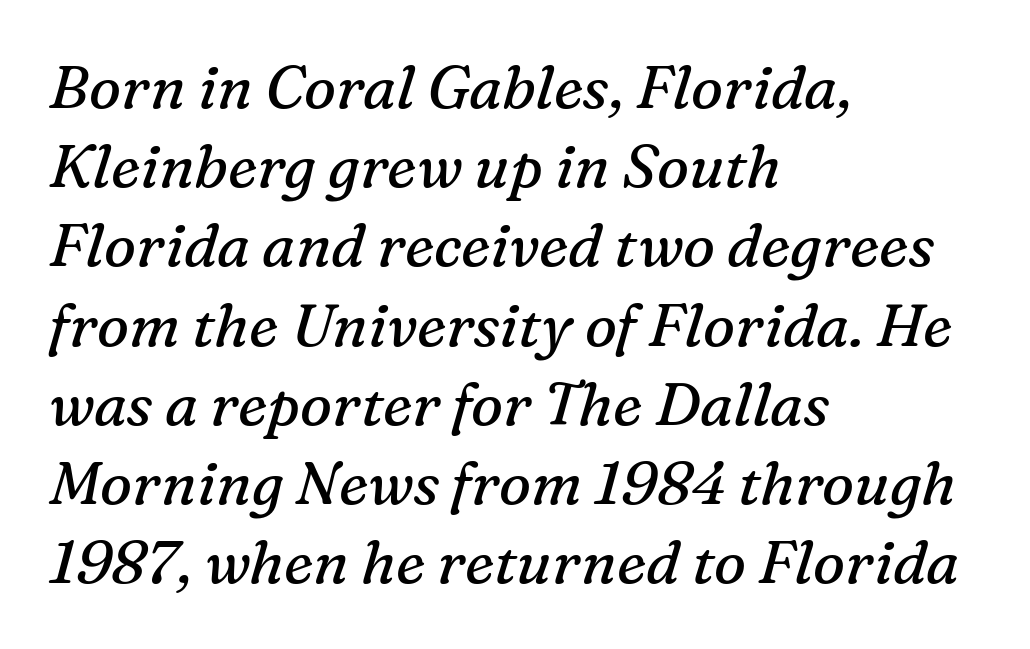
{"serif": "yes", "italic": "yes", "lean": "right", "slant_degrees": 16, "bold": "no", "weight": "regular", "width": "normal", "stroke_contrast": "medium", "x_height": "medium", "monospaced": "no", "underline": "no", "align": "left", "line_spacing": "normal", "line_spacing_ratio": 1.32, "letter_spacing": "normal", "letter_spacing_em": 0.0, "glyph_px": 60}
